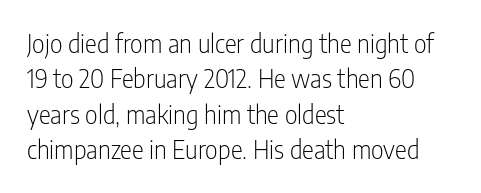
The image shows 25 px text type, upright; set left-aligned, normal line spacing (1.42x), normal letter spacing, not underlined.
